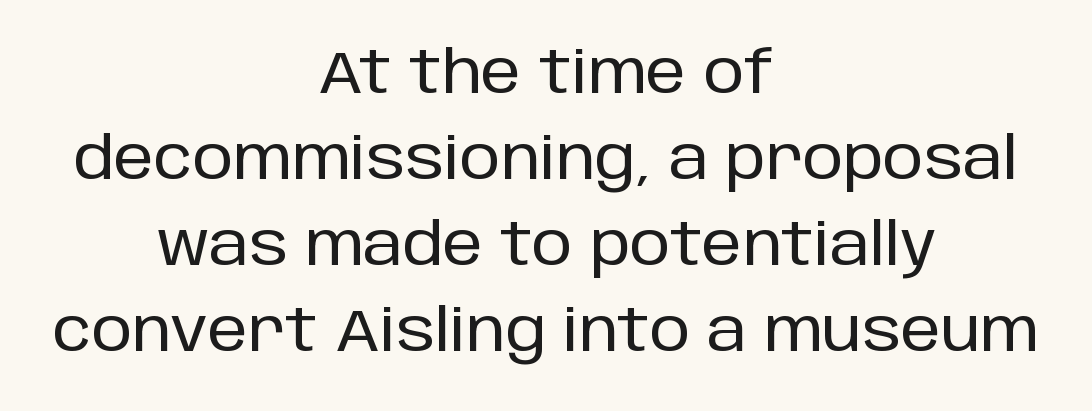
The face used here is proportionally spaced, like ordinary book or web type. The lines sit at an ordinary, default distance from one another. Default kerning and tracking; the words read as compact shapes. In terms of letterform style, serifs are entirely absent. Notice how the passage keeps no hard edge, just a central spine. No word sits above an underline.
